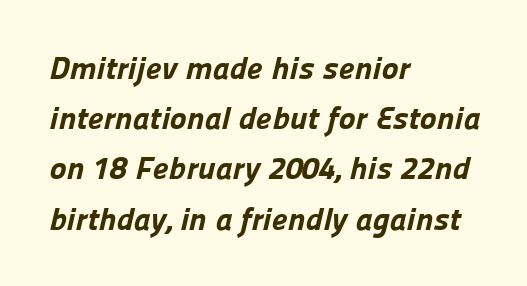
The image shows 32 px bold sans-serif type; set left-aligned, normal line spacing (1.57x), normal letter spacing, not underlined; low stroke contrast and a medium x-height.
